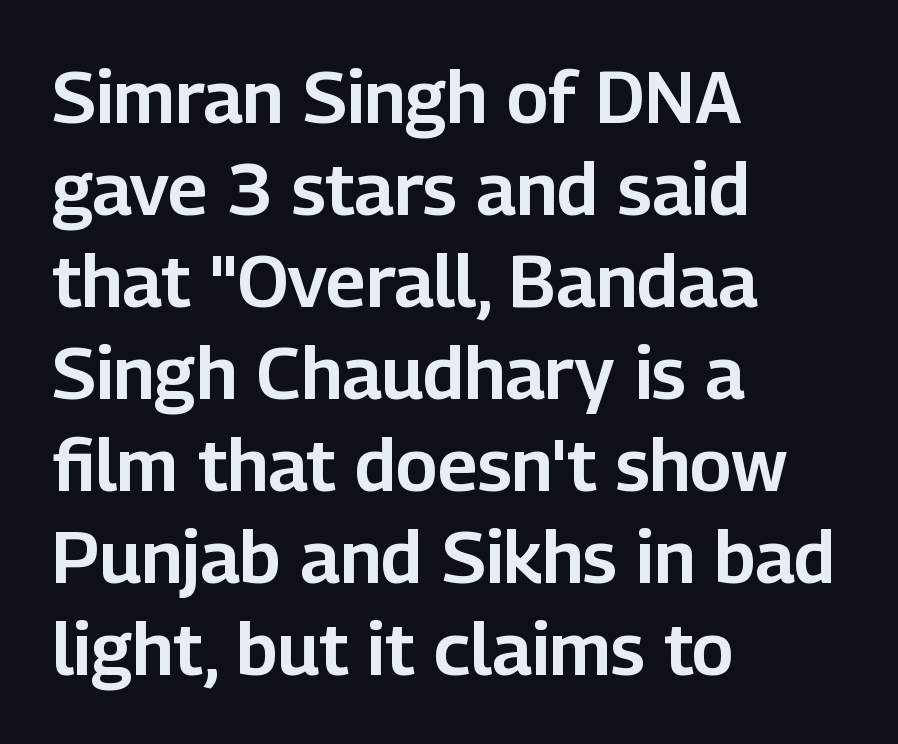
This sample has the flowing, uneven cadence of proportional lettering. Descenders are the only things crossing below the line. Regarding serifs, this sample does without them. In terms of posture, this sample is upright.
